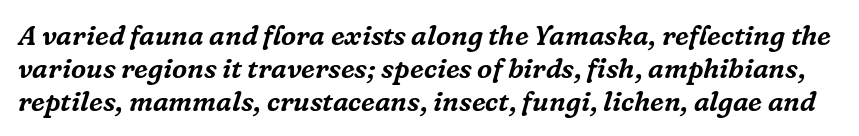
The passage shown has conventional tracking throughout. No word sits above an underline. Would a proofreader flag this as italicized? Yes.
